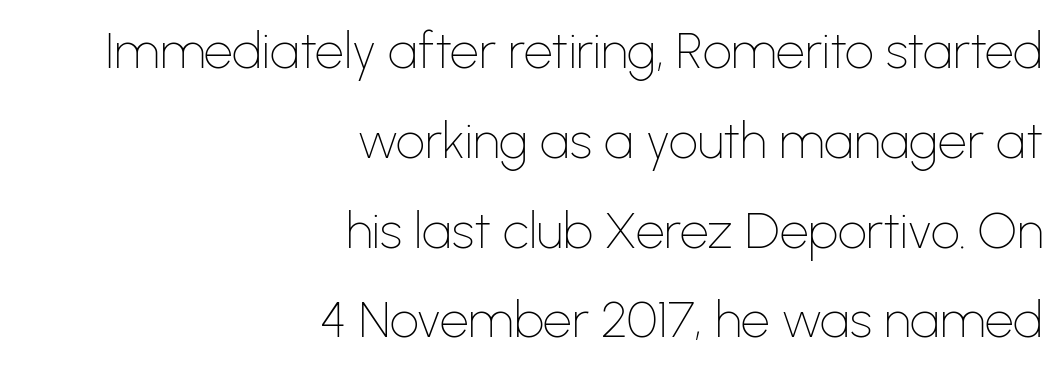
The image shows 51 px thin sans-serif type, upright; set right-aligned, line spacing 1.76x, normal letter spacing, not underlined; low stroke contrast and a medium x-height.
